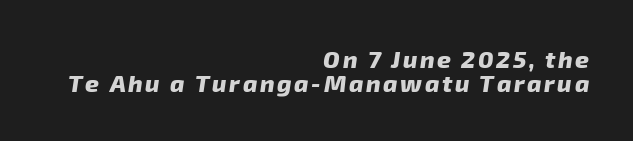
Tightly led — the rows are bunched. Descenders hang freely into open space. Would a proofreader flag this as italicized? Yes. Heft: maximum for text — a bold. In CSS terms this would be text-align: right.
